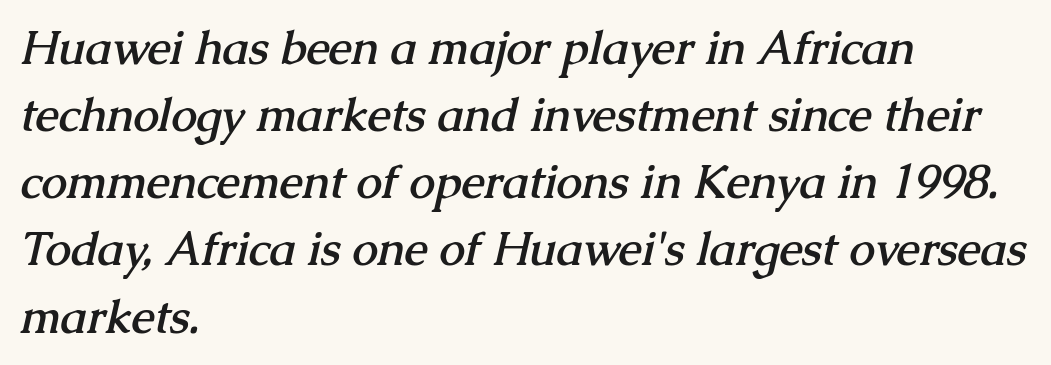
The image shows 46 px semibold serif type; set left-aligned, normal line spacing (1.46x), normal letter spacing, not underlined; medium stroke contrast and a medium x-height.
